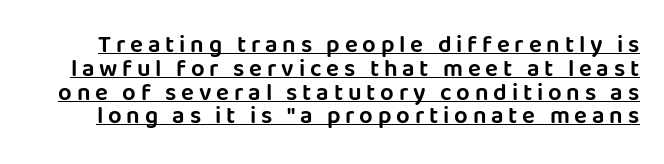
The image shows 24 px text type, upright; set tight line spacing (0.99x), unusually wide letter spacing (+0.2 em), underlined.
